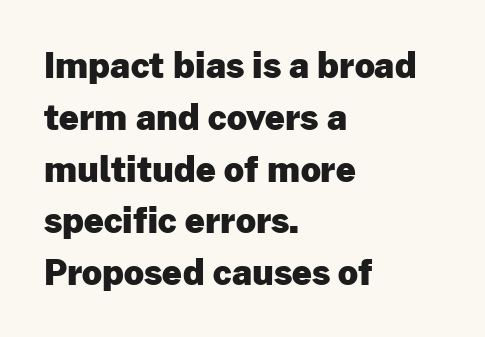
If you drew a ruler down the left edge, every line would touch it. A full-strength bold gives these letters their thick strokes. These lines are composed in type without serifs. Just letters on the line, the space beneath them empty. Leading: standard. Caption: standard tracking, unaltered.
